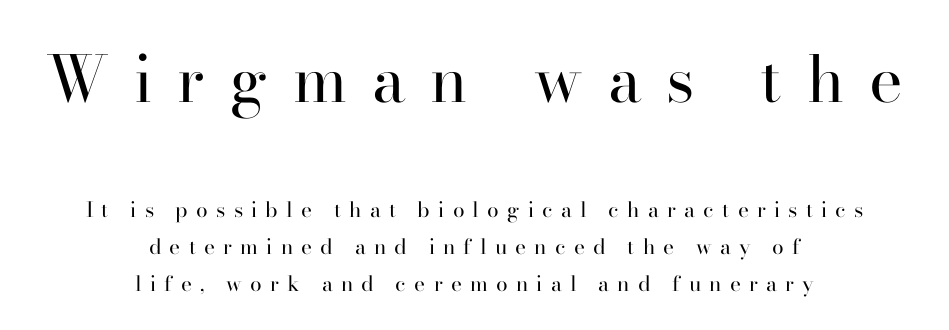
{"serif": "yes", "italic": "no", "bold": "no", "weight": "regular", "width": "normal", "stroke_contrast": "high", "x_height": "small", "monospaced": "no", "underline": "no", "align": "center", "line_spacing_ratio": 1.75, "letter_spacing": "wide", "letter_spacing_em": 0.39, "larger_block": "first", "size_ratio": 3.05, "glyph_px": 64}
